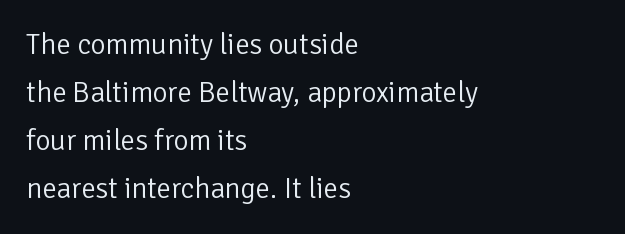
{"serif": "no", "italic": "no", "bold": "no", "weight": "light", "width": "normal", "stroke_contrast": "low", "x_height": "medium", "monospaced": "no", "underline": "no", "align": "left", "line_spacing": "normal", "line_spacing_ratio": 1.66, "letter_spacing": "normal", "letter_spacing_em": 0.0, "glyph_px": 29}
